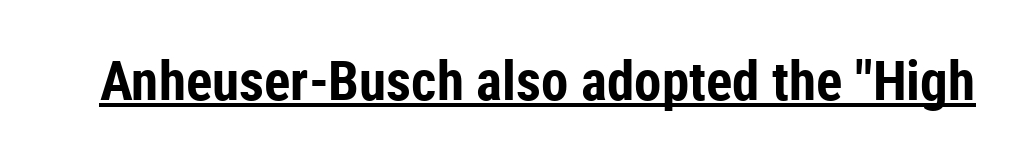
Heavy-handed strokes throughout: this text is bold. No italicization has been applied; the sample stays upright. Underline: present. Note the varied advance widths — an 'i' is clearly narrower than an 'm'.
